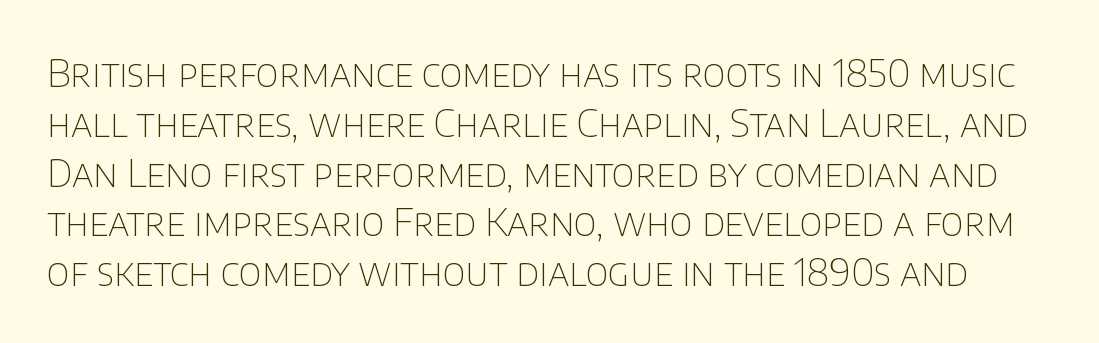
The image shows 38 px thin sans-serif type, upright; set normal line spacing (1.31x), normal letter spacing, not underlined; low stroke contrast and a large x-height.
